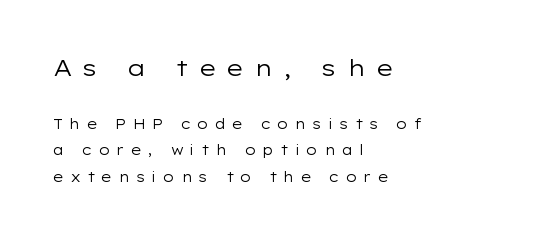
Q: Is the text bold? A: No.
Q: Is the text italic (slanted)? A: No, it is upright.
Q: Is the text underlined? A: No.
Q: How is the paragraph aligned? A: Left-aligned.
Q: Is the spacing between letters normal or unusually wide? A: Unusually wide.
Q: Which block of text is set in a larger size, the first (top) or the second (bottom)? A: The first (top) one.
